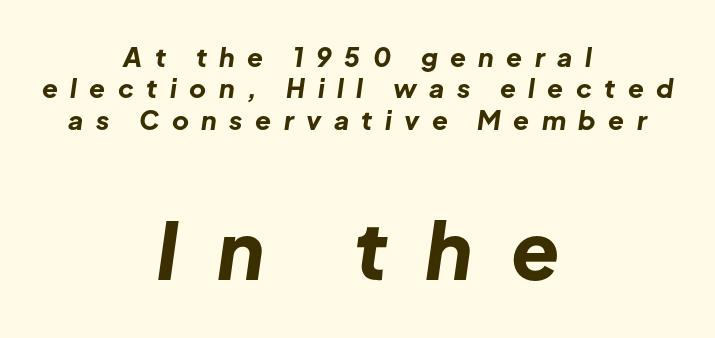
Clear beneath every line of the passage. Rendered with sloped, italic letterforms. Typographic density is high because the face is bold. The setting favours the middle, as headings and verse often do. Substantial extra tracking has been applied to these lines. The block sitting lower on the canvas is the one with enlarged characters.
